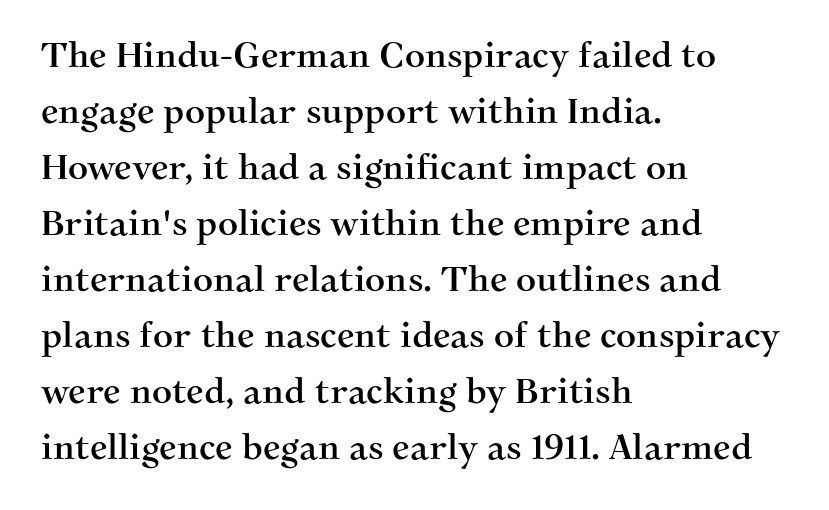
{"serif": "yes", "italic": "no", "width": "normal", "stroke_contrast": "medium", "x_height": "medium", "monospaced": "no", "underline": "no", "align": "left", "line_spacing": "normal", "line_spacing_ratio": 1.6, "letter_spacing": "normal", "letter_spacing_em": 0.0, "glyph_px": 35}
